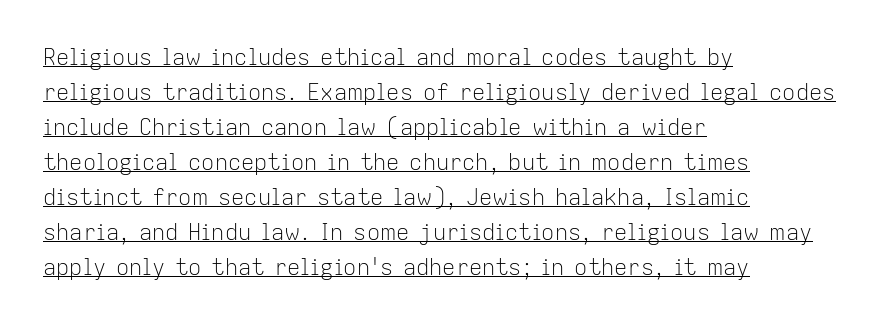
Every character sits straight up, as roman type does. The strokes are not fattened; the text isn't bold. The rows are spaced the way most documents space them. There is no visible air inserted between adjacent glyphs. Emphasis is given by a line drawn under the lettering.
